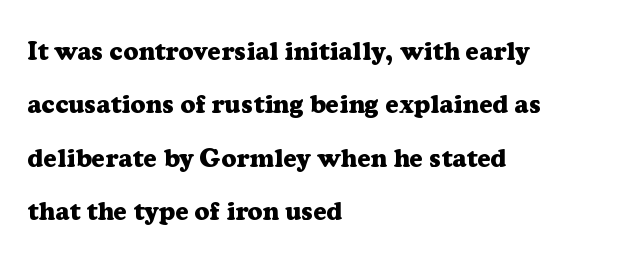
{"italic": "no", "bold": "yes", "underline": "no", "align": "left", "line_spacing": "loose", "line_spacing_ratio": 2.05, "letter_spacing": "normal", "letter_spacing_em": 0.0, "glyph_px": 26}
